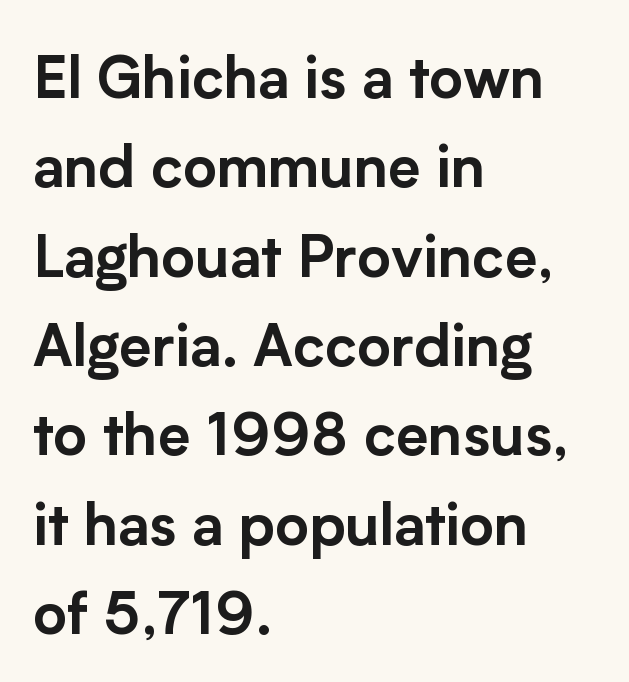
The face used here is rendered with its standard letterfit. Descenders hang freely into open space. This sample has the flowing, uneven cadence of proportional lettering. Nothing sits at the stroke ends, so this counts as sans-serif.
